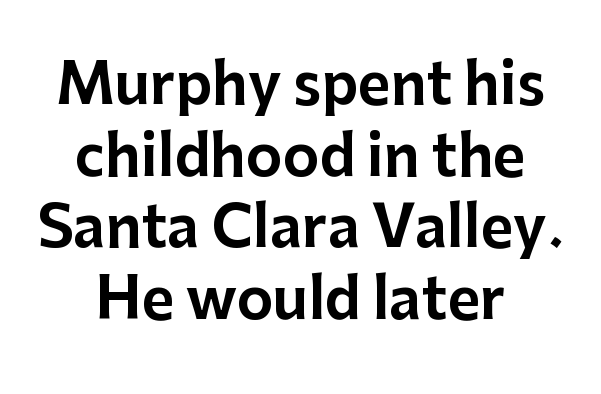
Q: Is the text italic (slanted)? A: No, it is upright.
Q: Is the typeface a serif or a sans-serif typeface? A: Sans-serif.
Q: Is the text underlined? A: No.
Q: How is the paragraph aligned? A: Centered.
Q: Is the spacing between letters normal or unusually wide? A: Normal.
Q: Is the spacing between lines tight, normal or loose? A: Normal.
Q: Width (condensed, normal, or wide)? A: Normal.
Q: Stroke contrast? A: Low.
Q: x-height? A: Medium.
Q: Monospaced? A: No.
